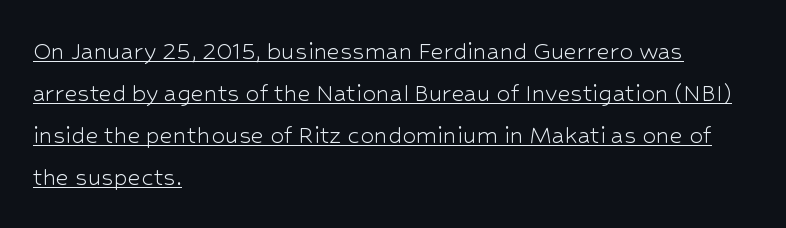
The image shows 28 px light sans-serif type, upright; set left-aligned, normal line spacing (1.5x), normal letter spacing, underlined; low stroke contrast and a medium x-height.
